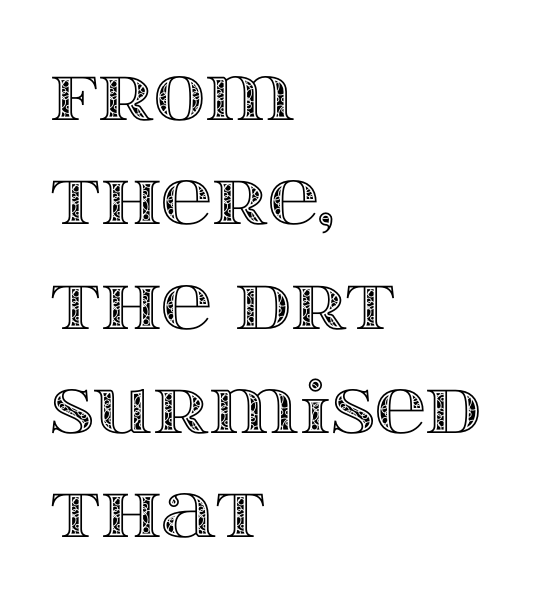
Q: Is the text italic (slanted)? A: No, it is upright.
Q: Is the text underlined? A: No.
Q: How is the paragraph aligned? A: Left-aligned.
Q: Is the spacing between letters normal or unusually wide? A: Normal.
Q: Is the spacing between lines tight, normal or loose? A: Normal.
Q: Width (condensed, normal, or wide)? A: Wide.
Q: x-height? A: Large.
Q: Monospaced? A: No.
